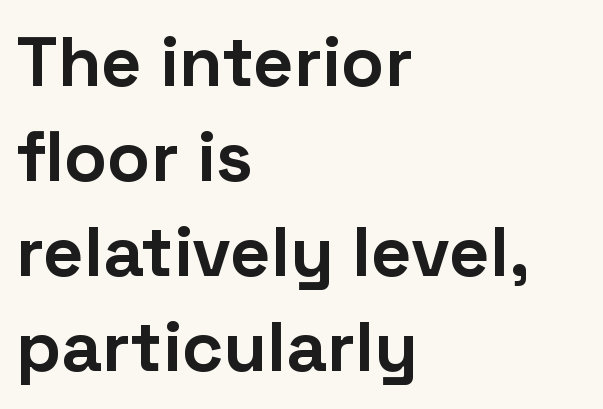
The image shows 71 px bold sans-serif type, upright; set left-aligned, normal line spacing (1.34x), normal letter spacing, not underlined; low stroke contrast and a medium x-height.
